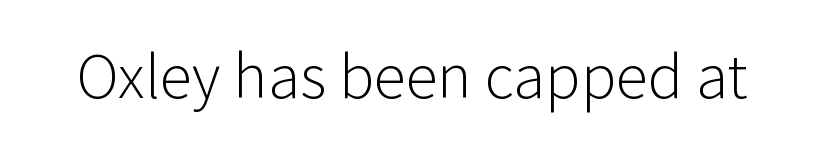
The image shows 59 px light sans-serif type, upright; set normal letter spacing, not underlined; low stroke contrast and a medium x-height.
